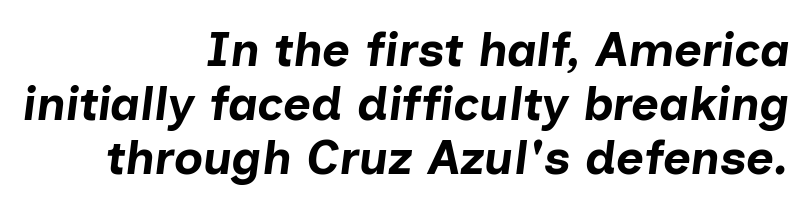
{"italic": "yes", "lean": "right", "slant_degrees": 7, "bold": "yes", "weight": "bold", "width": "normal", "stroke_contrast": "low", "x_height": "medium", "monospaced": "no", "underline": "no", "align": "right", "line_spacing": "tight", "line_spacing_ratio": 1.12, "letter_spacing": "normal", "letter_spacing_em": 0.0, "glyph_px": 48}
